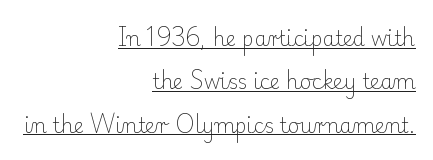
Leftover space on each line is placed entirely before the opening word. The typeface has the unassuming heft of standard copy or less. Is there an underline? Yes — a line sits under the letters. Glyph-to-glyph distance matches everyday printed text.
